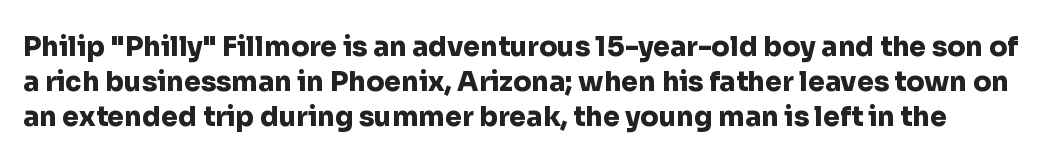
{"italic": "no", "bold": "yes", "underline": "no", "line_spacing": "normal", "line_spacing_ratio": 1.3, "letter_spacing": "normal", "letter_spacing_em": 0.0, "glyph_px": 27}
